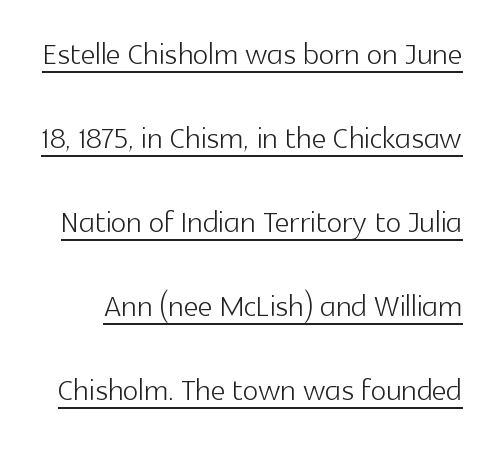
Q: Is the text bold? A: No.
Q: Is the text italic (slanted)? A: No, it is upright.
Q: Is the typeface a serif or a sans-serif typeface? A: Sans-serif.
Q: Is the text underlined? A: Yes.
Q: Is the spacing between letters normal or unusually wide? A: Normal.
Q: Is the spacing between lines tight, normal or loose? A: Loose.
Q: Width (condensed, normal, or wide)? A: Normal.
Q: x-height? A: Medium.
Q: Monospaced? A: No.
